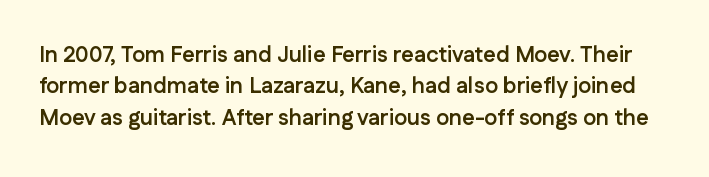
Words appear dense and cohesive because spacing is normal. You can tell it's not italic because the verticals are truly vertical. Just letters on the line, the space beneath them empty. Summary of weight: heavy, a full bold.
